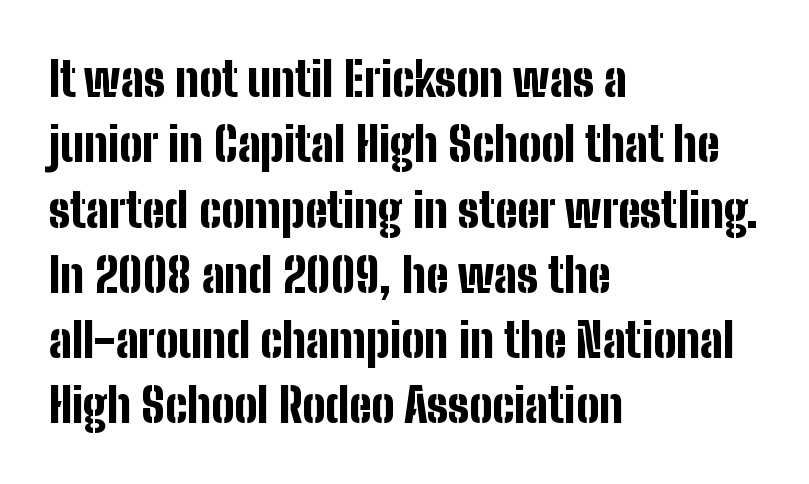
The image shows 48 px bold, condensed sans-serif type, upright; set left-aligned, normal line spacing (1.36x), normal letter spacing, not underlined; low stroke contrast and a medium x-height.
